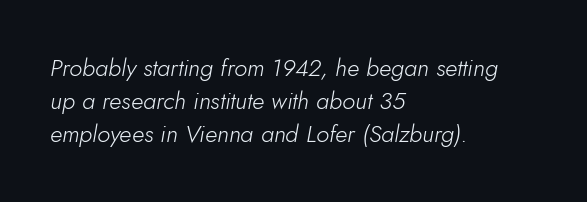
Words float on clear page, feet unadorned. The weight would be labelled regular, book, light, or lighter still. Teacher's note: observe the even left margin — that is flush-left alignment. Observe the ordinary spacing: letters are neighbours, not strangers. The text carries the slant typical of an italic or oblique font.
